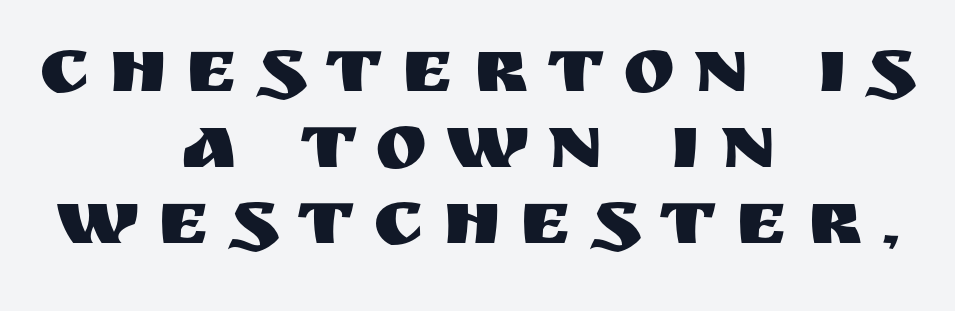
Serifs: no, the terminals of the letterforms are clean. Unmarked baselines from the first word to the last. Students, note that the glyphs here are deliberately spaced far apart. This is the regular roman posture of the typeface. The compositor balanced each line on the midline. How would I describe the line gaps? Narrow and economical.
